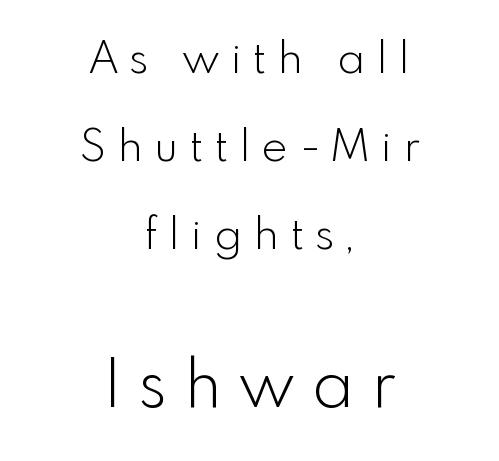
The image shows 66 px light sans-serif type, upright; set centered, loose line spacing (2.0x), unusually wide letter spacing (+0.28 em), not underlined; the second (bottom) block is 1.5x larger; a small x-height.
